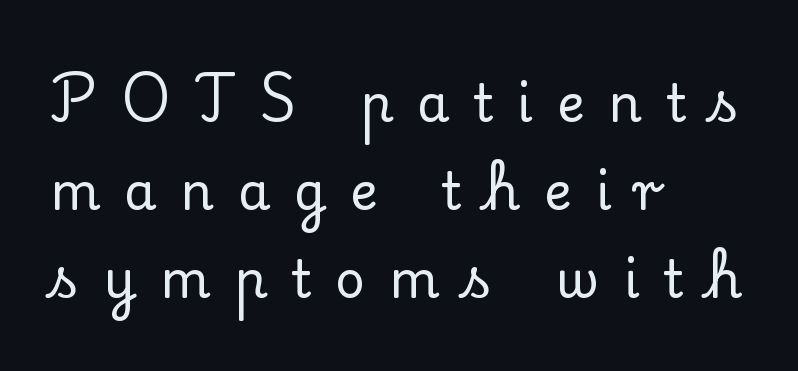
Q: Is the text italic (slanted)? A: No, it is upright.
Q: Is the typeface a serif or a sans-serif typeface? A: Serif.
Q: Is the text underlined? A: No.
Q: How is the paragraph aligned? A: Left-aligned.
Q: Is the spacing between letters normal or unusually wide? A: Unusually wide.
Q: Is the spacing between lines tight, normal or loose? A: Normal.
Q: Width (condensed, normal, or wide)? A: Normal.
Q: Stroke contrast? A: Low.
Q: x-height? A: Small.
Q: Monospaced? A: No.
